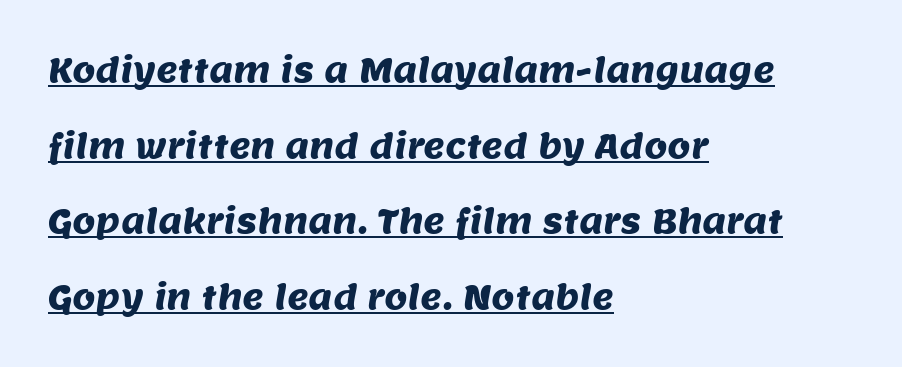
The image shows 33 px sans-serif type; set left-aligned, loose line spacing (2.29x), normal letter spacing, underlined; medium stroke contrast and a large x-height.
